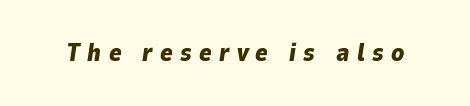
Q: Is the text bold? A: Yes.
Q: Is the text italic (slanted)? A: Yes, it leans right by about 9 degrees.
Q: Is the text underlined? A: No.
Q: Is the spacing between letters normal or unusually wide? A: Unusually wide.
